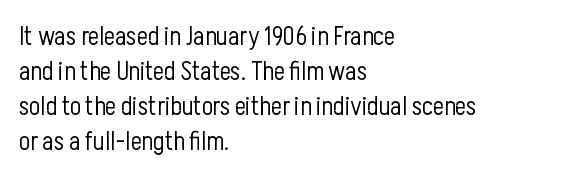
The strip under each line holds only bare page. Short note: letters normally spaced. The axis of the letterforms is exactly vertical. Line spacing here is normal. The rendering anchors every line to the left-hand side.
